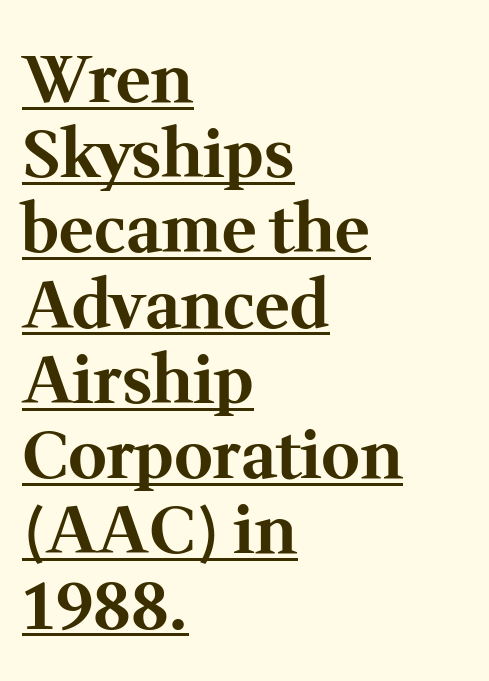
Does the lettering tilt? It doesn't — this is upright. If you drew a ruler down the left edge, every line would touch it. The typeface chosen for these lines features serifs. Words appear dense and cohesive because spacing is normal.
